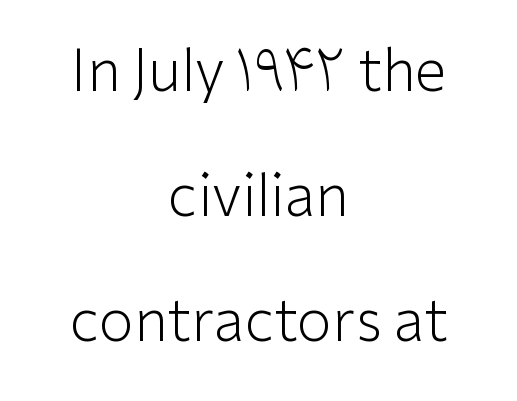
The image shows 57 px light sans-serif type, upright; set centered, loose line spacing (2.19x), normal letter spacing, not underlined; low stroke contrast and a medium x-height.
